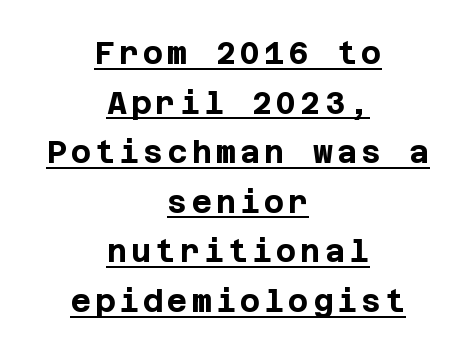
The image shows 31 px bold sans-serif type, upright; set centered, normal line spacing (1.6x), underlined; low stroke contrast and a large x-height.
